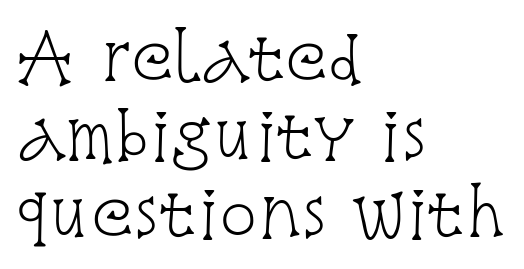
The image shows 63 px light, condensed serif type, upright; set left-aligned, line spacing 1.24x, normal letter spacing, not underlined; low stroke contrast and a large x-height.
